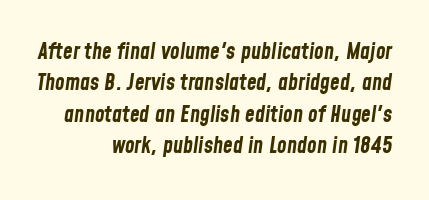
Q: Is the text bold? A: Yes.
Q: Is the text italic (slanted)? A: Yes, it leans right by about 8 degrees.
Q: Is the text underlined? A: No.
Q: How is the paragraph aligned? A: Right-aligned.
Q: Is the spacing between letters normal or unusually wide? A: Normal.
Q: Is the spacing between lines tight, normal or loose? A: Normal.
